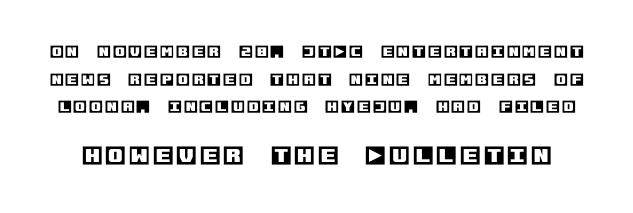
The image shows 21 px text type, upright; set loose line spacing (1.97x), not underlined; the second (bottom) block is 1.5x larger.
